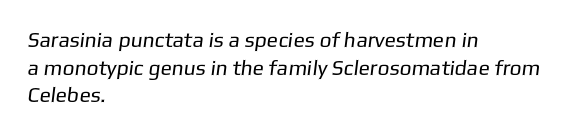
No extra ink here — the face is not bold. Honestly, there is no underline to notice here at all. In terms of letterspacing, this is plain default setting. Is there much room between lines? A standard amount, neither cramped nor airy.
